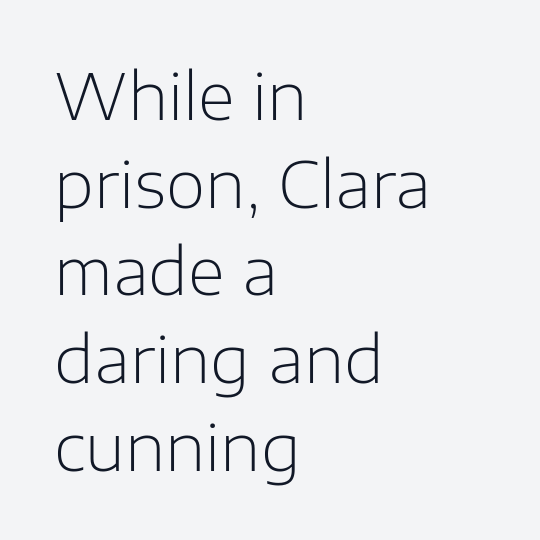
Just letters on the line, the space beneath them empty. Is this a fixed-width face? No — the glyphs have proportional, varying widths. The rendering anchors every line to the left-hand side. The block of text has a typical density, with ordinary space between rows. Students, note that the glyphs here touch the page at normal intervals. Compared with a typical body face, this is equally light or lighter still.
